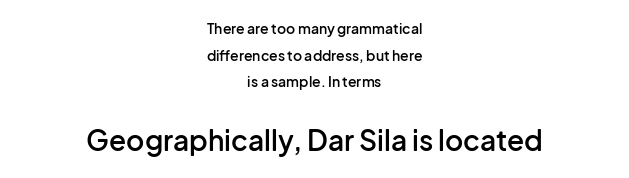
Ordinary non-slanted type is in use. Inter-character spacing is left at the font's built-in metrics. Each letter keeps its own natural width here, so spacing adapts to shape. Beneath every word, the page is bare.
